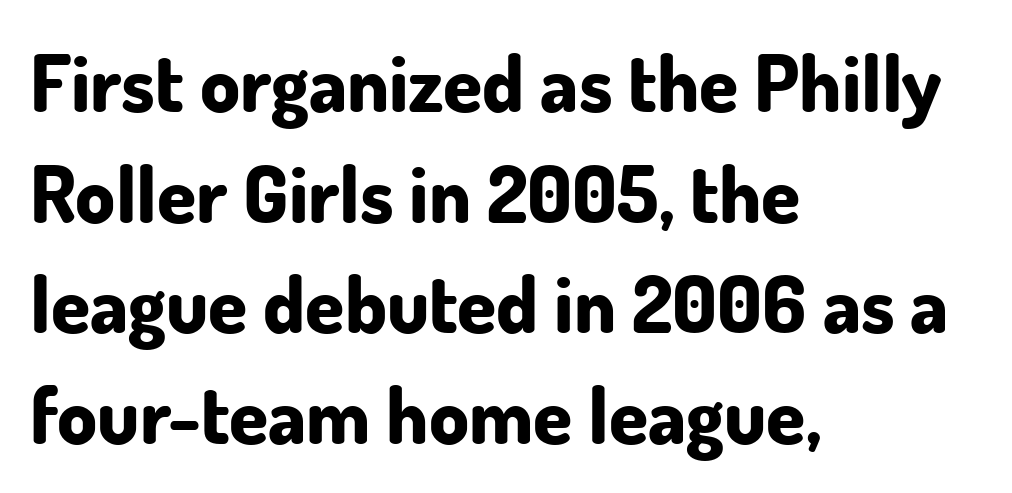
The image shows 79 px bold sans-serif type, upright; set left-aligned, normal line spacing (1.4x), normal letter spacing, not underlined; low stroke contrast and a small x-height.
